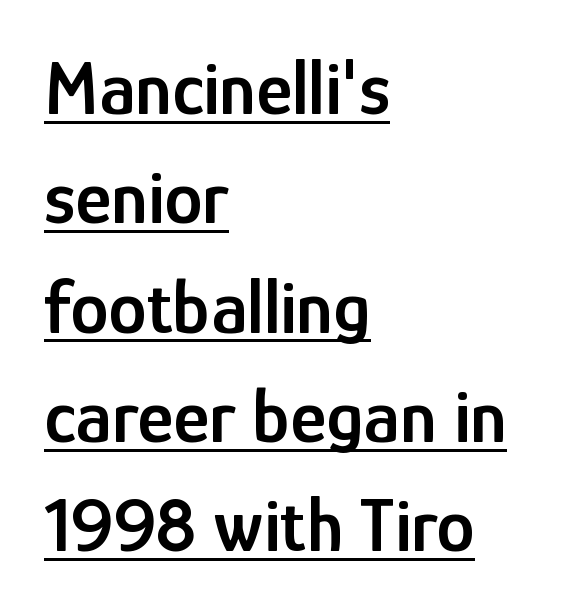
Q: Is the text bold? A: Semi-bold.
Q: Is the text italic (slanted)? A: No, it is upright.
Q: Is the typeface a serif or a sans-serif typeface? A: Sans-serif.
Q: Is the text underlined? A: Yes.
Q: How is the paragraph aligned? A: Left-aligned.
Q: Is the spacing between letters normal or unusually wide? A: Normal.
Q: Is the spacing between lines tight, normal or loose? A: Normal.
Q: Width (condensed, normal, or wide)? A: Condensed.
Q: Stroke contrast? A: Low.
Q: x-height? A: Medium.
Q: Monospaced? A: No.
